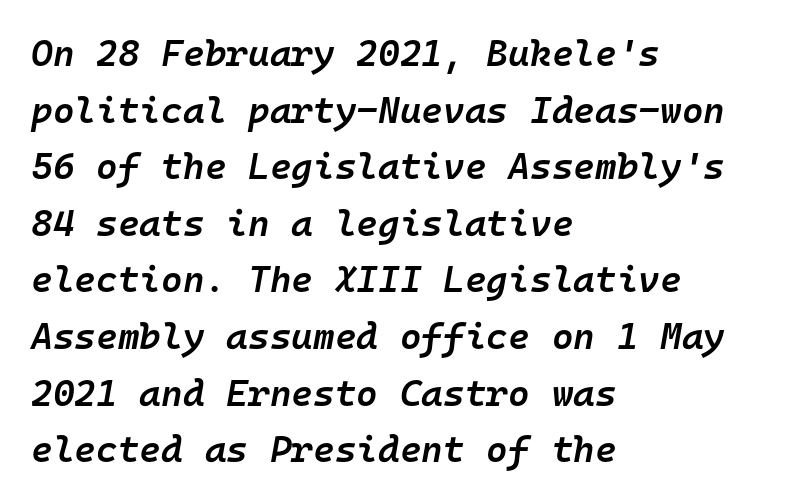
{"italic": "yes", "lean": "right", "slant_degrees": 10, "bold": "semi", "weight": "semibold", "width": "normal", "stroke_contrast": "low", "x_height": "medium", "monospaced": "yes", "underline": "no", "align": "left", "line_spacing": "normal", "line_spacing_ratio": 1.53, "letter_spacing": "normal", "letter_spacing_em": 0.0, "glyph_px": 37}
